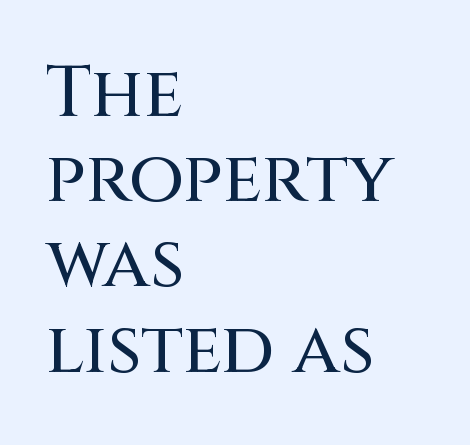
Posture: straight, roman, zero tilt. Look at the bottom of the vertical strokes: they stop flat, with no serifs. Does extra space separate the letters? No, they use regular spacing. Each line starts at the same left margin while the right side varies. The string is rendered with underlining switched off. A typesetter would call this proportional, since set widths differ per character.
